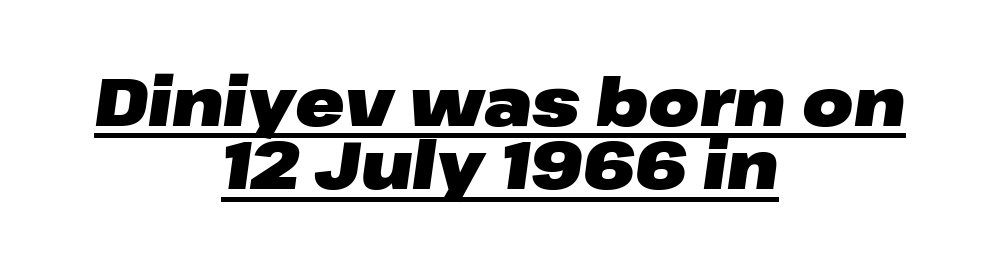
Q: Is the text bold? A: Yes.
Q: Is the text italic (slanted)? A: Yes, it leans right by about 8 degrees.
Q: Is the text underlined? A: Yes.
Q: How is the paragraph aligned? A: Centered.
Q: Is the spacing between letters normal or unusually wide? A: Normal.
Q: Is the spacing between lines tight, normal or loose? A: Tight.
Q: Width (condensed, normal, or wide)? A: Wide.
Q: Stroke contrast? A: Low.
Q: x-height? A: Medium.
Q: Monospaced? A: No.
